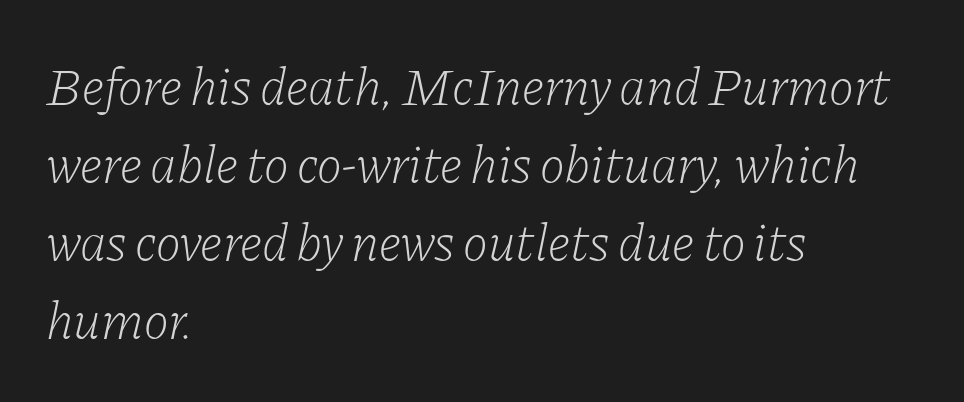
Q: Is the text bold? A: No.
Q: Is the text italic (slanted)? A: Yes, it leans right by about 11 degrees.
Q: Is the typeface a serif or a sans-serif typeface? A: Serif.
Q: Is the text underlined? A: No.
Q: How is the paragraph aligned? A: Left-aligned.
Q: Is the spacing between letters normal or unusually wide? A: Normal.
Q: Is the spacing between lines tight, normal or loose? A: Normal.
Q: Width (condensed, normal, or wide)? A: Normal.
Q: Stroke contrast? A: Low.
Q: x-height? A: Medium.
Q: Monospaced? A: No.
